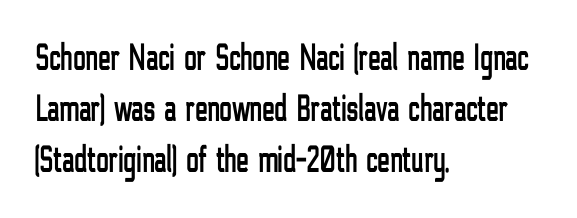
{"serif": "no", "italic": "no", "width": "condensed", "stroke_contrast": "low", "x_height": "medium", "monospaced": "no", "underline": "no", "align": "left", "line_spacing": "normal", "line_spacing_ratio": 1.34, "letter_spacing": "normal", "letter_spacing_em": 0.0, "glyph_px": 38}
